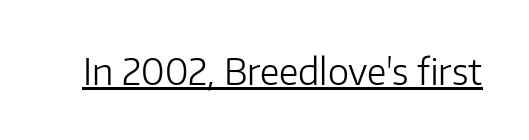
The image shows 36 px light sans-serif type, upright; set normal letter spacing, underlined; low stroke contrast and a medium x-height.
